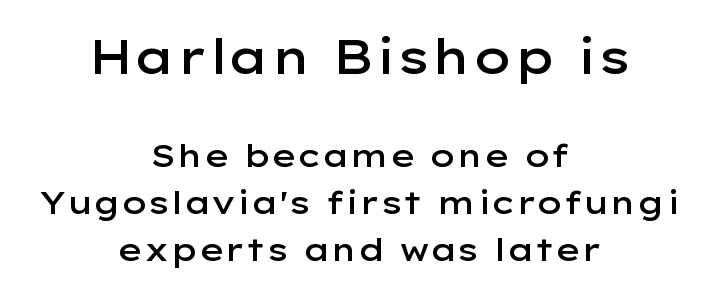
The image shows 48 px semibold, wide sans-serif type, upright; set centered, normal line spacing (1.47x), normal letter spacing, not underlined; the first (top) block is 1.5x larger; low stroke contrast and a medium x-height.
